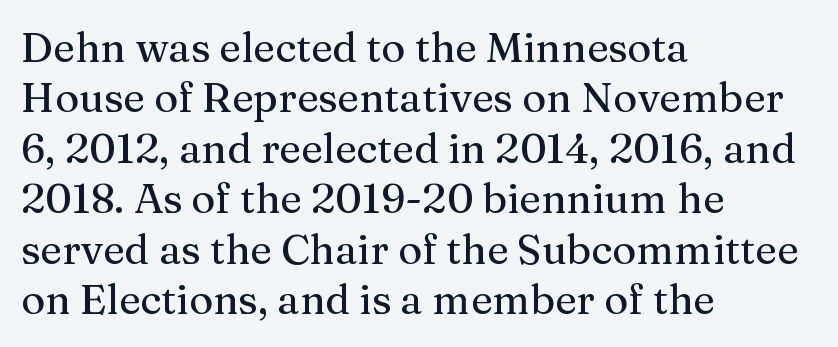
Q: Is the text italic (slanted)? A: No, it is upright.
Q: Is the typeface a serif or a sans-serif typeface? A: Serif.
Q: Is the text underlined? A: No.
Q: How is the paragraph aligned? A: Left-aligned.
Q: Is the spacing between letters normal or unusually wide? A: Normal.
Q: Width (condensed, normal, or wide)? A: Normal.
Q: Stroke contrast? A: Medium.
Q: x-height? A: Medium.
Q: Monospaced? A: No.
